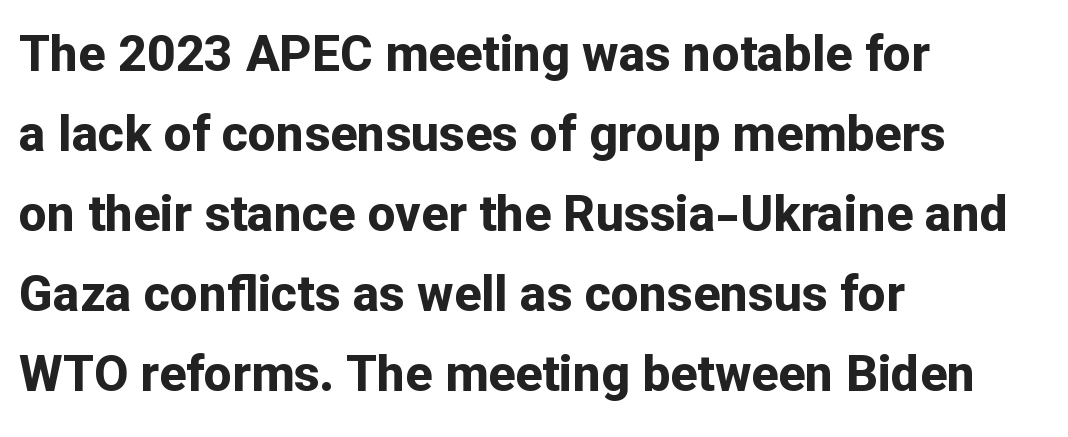
The image shows 50 px bold sans-serif type, upright; set left-aligned, normal line spacing (1.6x), normal letter spacing, not underlined; low stroke contrast and a medium x-height.
